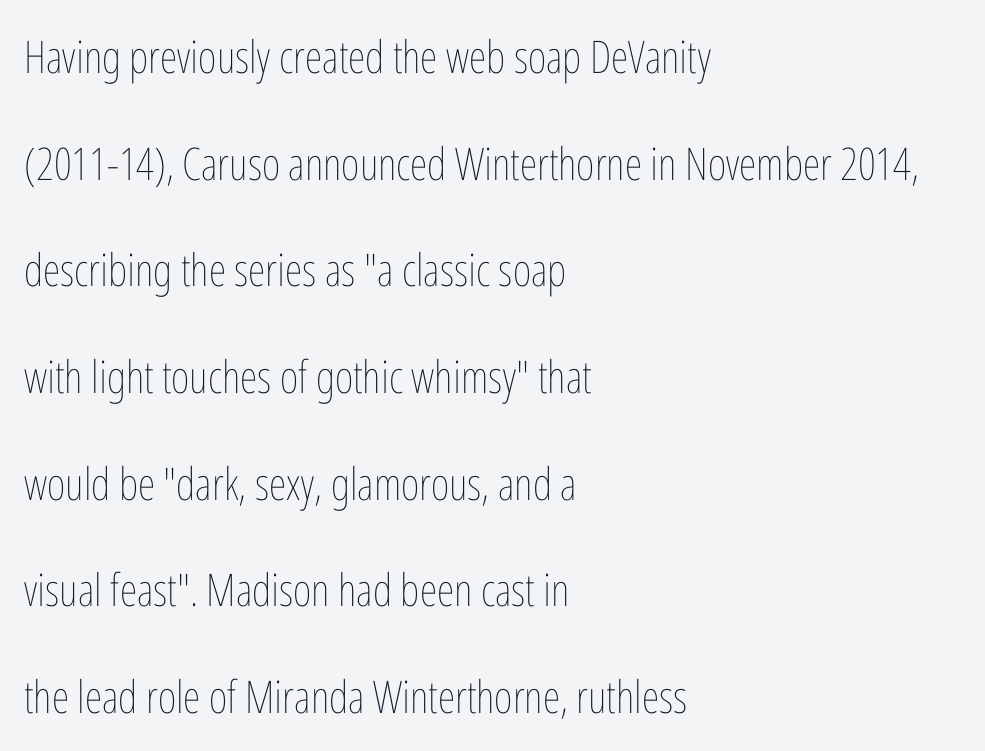
The rendering uses natural spacing where letterforms have individual widths. Students, note that the glyphs here touch the page at normal intervals. One glance says open: line gaps are wider than usual. The face looks like a standard text weight, possibly lighter. Visually the block forms a straight wall on the left and a jagged coastline on the right.
